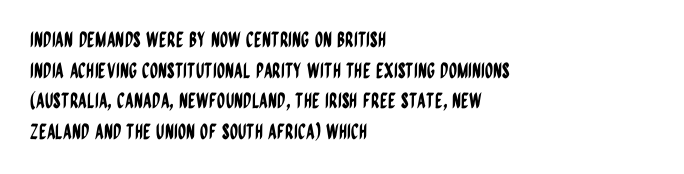
Q: Is the text italic (slanted)? A: No, it is upright.
Q: Is the text underlined? A: No.
Q: How is the paragraph aligned? A: Left-aligned.
Q: Is the spacing between letters normal or unusually wide? A: Normal.
Q: Is the spacing between lines tight, normal or loose? A: Normal.
